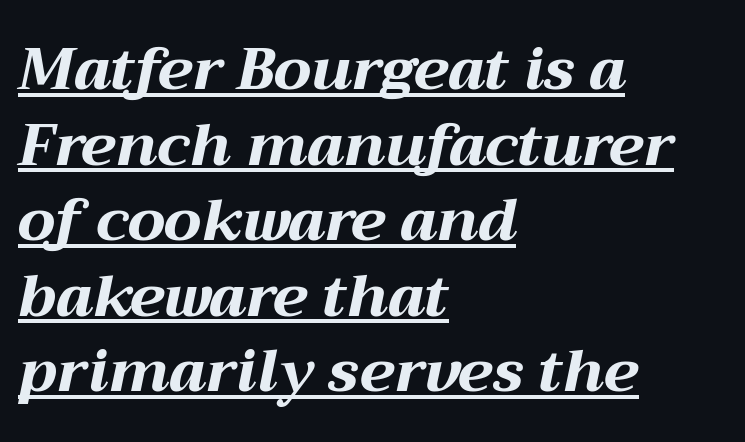
{"italic": "yes", "lean": "right", "slant_degrees": 12, "bold": "yes", "weight": "bold", "width": "wide", "stroke_contrast": "medium", "x_height": "medium", "monospaced": "no", "underline": "yes", "align": "left", "line_spacing": "normal", "line_spacing_ratio": 1.28, "letter_spacing": "normal", "letter_spacing_em": 0.0, "glyph_px": 59}
